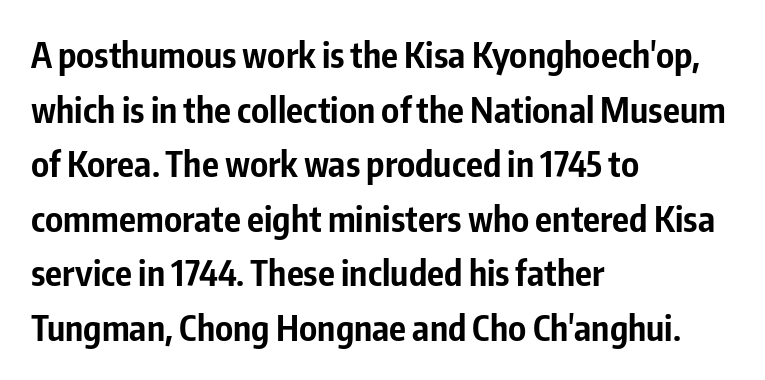
Words float on clear page, feet unadorned. These lines are composed in type without serifs. Students, note that the glyphs here touch the page at normal intervals. Vertically, the passage feels balanced, rows spaced as you'd expect. Quick note: not italic, upright. Horizontally, the lines are justified to the leading edge only.
